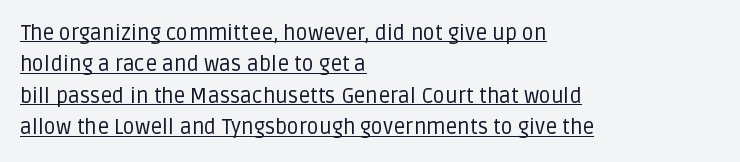
The image shows 21 px text type, upright; set left-aligned, normal line spacing (1.5x), normal letter spacing, underlined.
